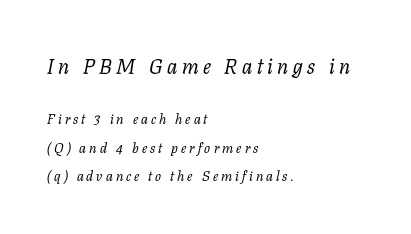
In this sample the first text group is rendered at the bigger scale. The setting favours the left margin, as ordinary paragraphs usually do. The line texture is sparse and dotted thanks to wide tracking. Underlining? Definitely not there. The weight would be labelled regular, book, light, or lighter still.
